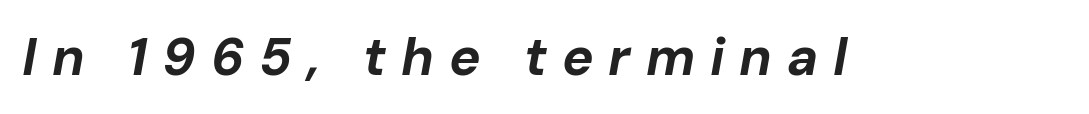
Q: Is the text bold? A: Yes.
Q: Is the text italic (slanted)? A: Yes, it leans right by about 10 degrees.
Q: Is the text underlined? A: No.
Q: Is the spacing between letters normal or unusually wide? A: Unusually wide.
Q: Width (condensed, normal, or wide)? A: Normal.
Q: Stroke contrast? A: Low.
Q: x-height? A: Medium.
Q: Monospaced? A: No.
